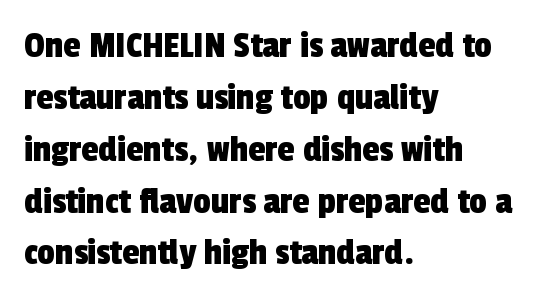
Q: Is the typeface a serif or a sans-serif typeface? A: Sans-serif.
Q: Is the text underlined? A: No.
Q: How is the paragraph aligned? A: Left-aligned.
Q: Is the spacing between letters normal or unusually wide? A: Normal.
Q: Is the spacing between lines tight, normal or loose? A: Normal.
Q: Width (condensed, normal, or wide)? A: Condensed.
Q: x-height? A: Medium.
Q: Monospaced? A: No.
